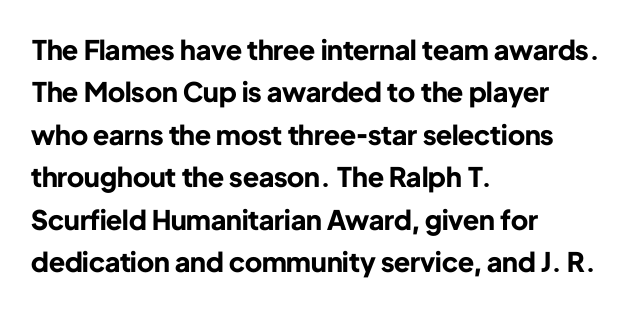
{"italic": "no", "bold": "yes", "underline": "no", "align": "left", "line_spacing": "normal", "line_spacing_ratio": 1.57, "letter_spacing": "normal", "letter_spacing_em": 0.0, "glyph_px": 27}
